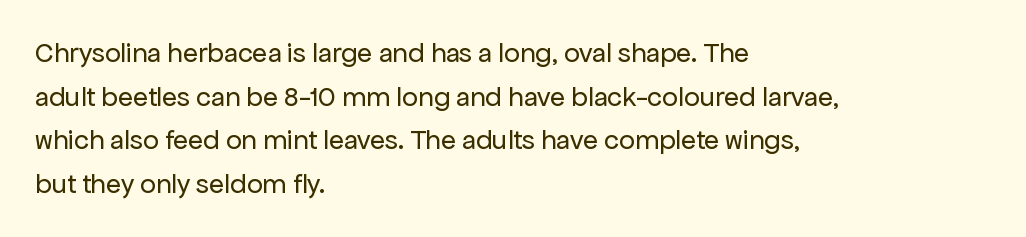
{"serif": "no", "italic": "no", "bold": "no", "weight": "regular", "width": "normal", "stroke_contrast": "low", "x_height": "medium", "monospaced": "no", "underline": "no", "align": "left", "line_spacing": "normal", "line_spacing_ratio": 1.56, "letter_spacing": "normal", "letter_spacing_em": 0.0, "glyph_px": 28}
